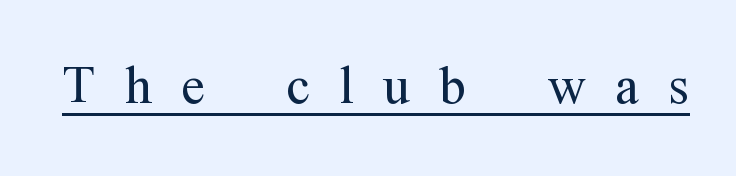
The image shows 70 px light, condensed serif type, upright; set unusually wide letter spacing (+0.42 em), underlined; medium stroke contrast and a medium x-height.
